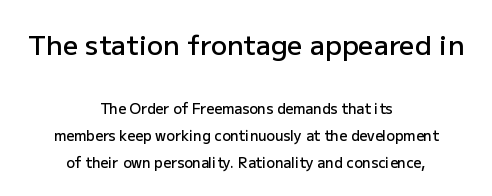
The image shows 27 px text type, upright; set centered, loose line spacing (1.93x), normal letter spacing, not underlined; the first (top) block is 1.93x larger.
